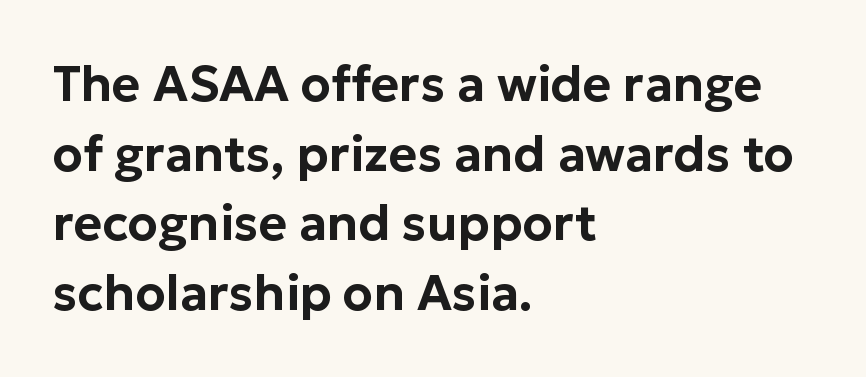
Q: Is the text italic (slanted)? A: No, it is upright.
Q: Is the typeface a serif or a sans-serif typeface? A: Sans-serif.
Q: Is the text underlined? A: No.
Q: How is the paragraph aligned? A: Left-aligned.
Q: Is the spacing between letters normal or unusually wide? A: Normal.
Q: Is the spacing between lines tight, normal or loose? A: Normal.
Q: Width (condensed, normal, or wide)? A: Normal.
Q: Stroke contrast? A: Low.
Q: x-height? A: Medium.
Q: Monospaced? A: No.
